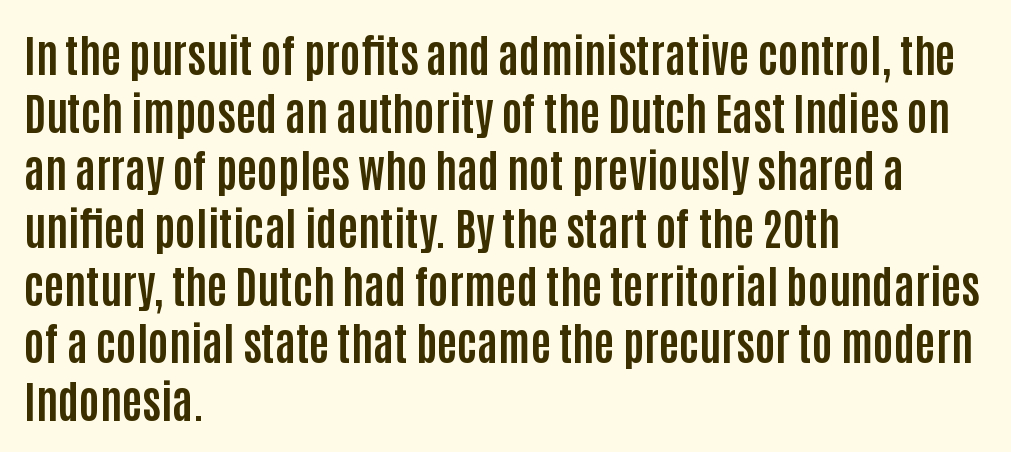
{"serif": "no", "italic": "no", "bold": "yes", "weight": "bold", "width": "condensed", "stroke_contrast": "low", "x_height": "large", "monospaced": "no", "underline": "no", "align": "left", "line_spacing": "normal", "line_spacing_ratio": 1.31, "letter_spacing": "normal", "letter_spacing_em": 0.0, "glyph_px": 44}
